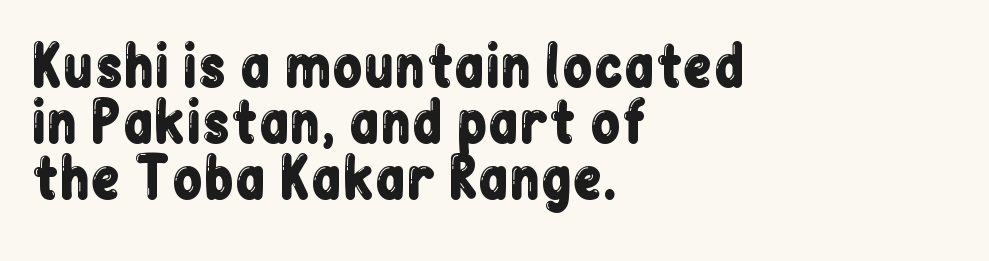
The image shows 55 px condensed sans-serif type, upright; set left-aligned, tight line spacing (1.02x), normal letter spacing, not underlined; low stroke contrast and a medium x-height.
